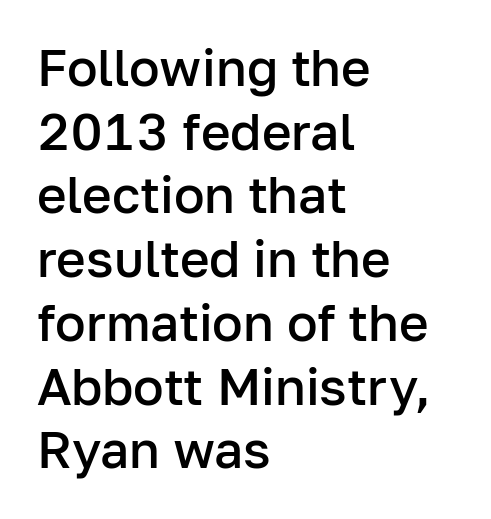
{"serif": "no", "italic": "no", "bold": "semi", "weight": "semibold", "width": "normal", "stroke_contrast": "low", "x_height": "medium", "monospaced": "no", "underline": "no", "align": "left", "line_spacing": "normal", "line_spacing_ratio": 1.25, "letter_spacing": "normal", "letter_spacing_em": 0.0, "glyph_px": 51}
